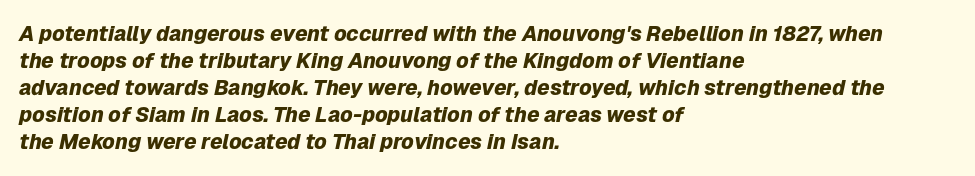
The image shows 21 px bold type, italic (leaning right); set left-aligned, normal line spacing (1.29x), normal letter spacing, not underlined.
